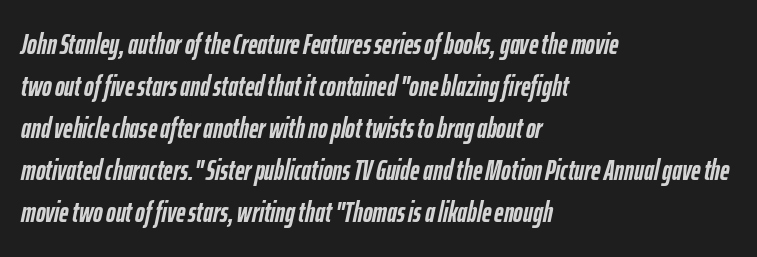
Layout note: lines flush left. The string is rendered with underlining switched off. The strokes are fattened all the way to bold. This sample has the flowing, uneven cadence of proportional lettering.
